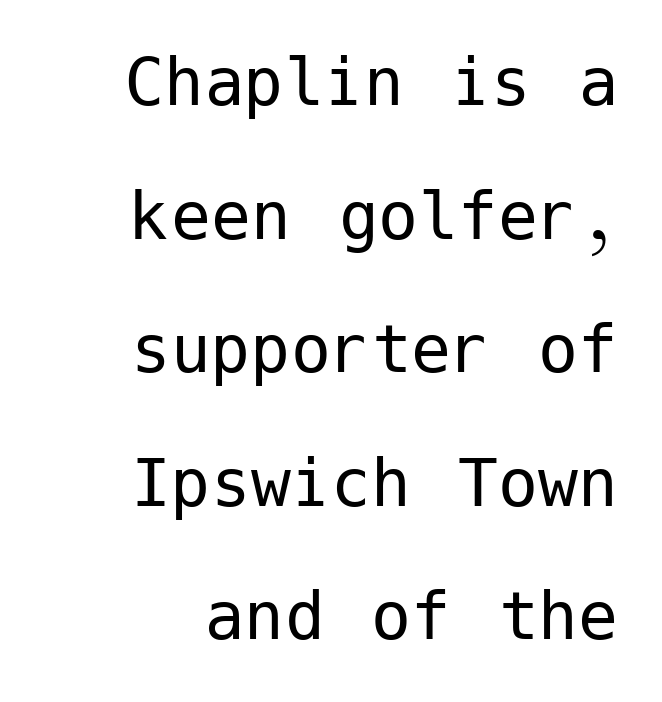
{"serif": "no", "italic": "no", "bold": "no", "weight": "regular", "width": "normal", "stroke_contrast": "low", "x_height": "medium", "underline": "no", "align": "right", "line_spacing": "normal", "line_spacing_ratio": 1.67, "letter_spacing": "normal", "letter_spacing_em": 0.0, "glyph_px": 80}
